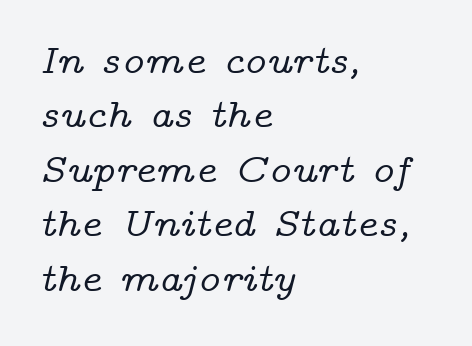
Q: Is the text italic (slanted)? A: Yes, it leans right by about 14 degrees.
Q: Is the typeface a serif or a sans-serif typeface? A: Serif.
Q: Is the text underlined? A: No.
Q: How is the paragraph aligned? A: Left-aligned.
Q: Is the spacing between letters normal or unusually wide? A: Normal.
Q: Is the spacing between lines tight, normal or loose? A: Normal.
Q: Width (condensed, normal, or wide)? A: Wide.
Q: Stroke contrast? A: Low.
Q: x-height? A: Medium.
Q: Monospaced? A: No.
